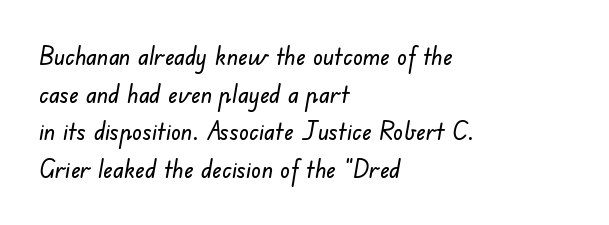
The zone under the glyphs is completely vacant. The letters sit at their default tracking, neither squeezed nor spread. Each line starts at the same left margin while the right side varies. A typesetter would call this leading conventional body-copy spacing.
